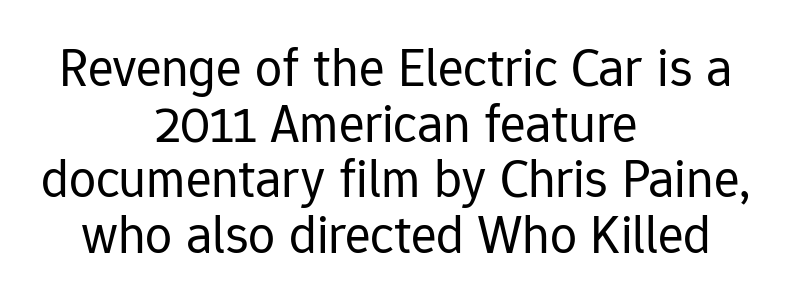
Q: Is the text bold? A: No.
Q: Is the text italic (slanted)? A: No, it is upright.
Q: Is the typeface a serif or a sans-serif typeface? A: Sans-serif.
Q: Is the text underlined? A: No.
Q: How is the paragraph aligned? A: Centered.
Q: Is the spacing between letters normal or unusually wide? A: Normal.
Q: Is the spacing between lines tight, normal or loose? A: Tight.
Q: Width (condensed, normal, or wide)? A: Normal.
Q: Stroke contrast? A: Low.
Q: x-height? A: Medium.
Q: Monospaced? A: No.
